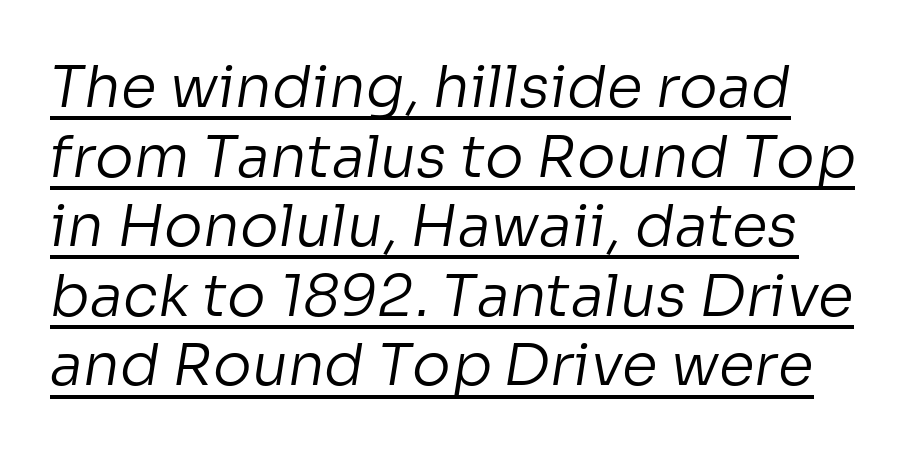
The image shows 58 px regular-weight sans-serif type; set left-aligned, line spacing 1.2x, normal letter spacing, underlined; low stroke contrast and a medium x-height.
